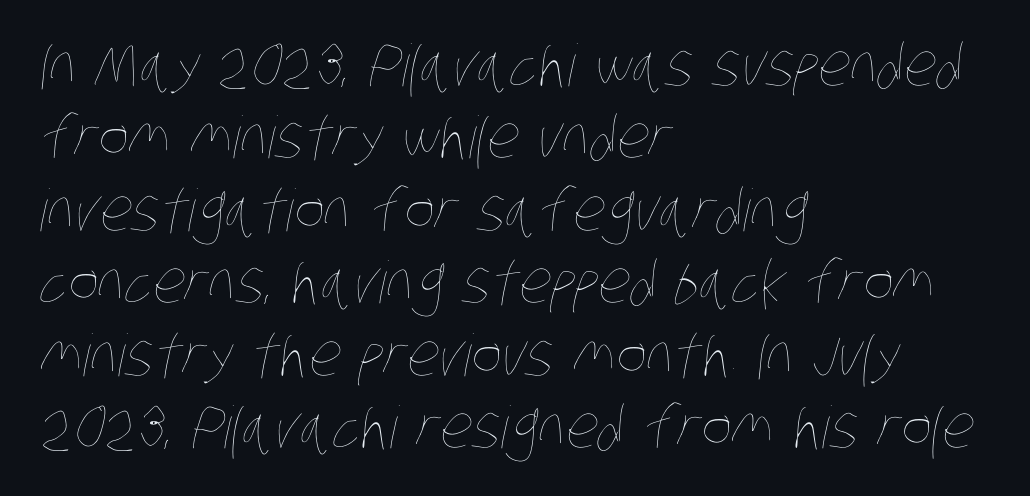
Q: Is the text bold? A: No.
Q: Is the text underlined? A: No.
Q: How is the paragraph aligned? A: Left-aligned.
Q: Is the spacing between letters normal or unusually wide? A: Normal.
Q: Is the spacing between lines tight, normal or loose? A: Normal.
Q: Width (condensed, normal, or wide)? A: Condensed.
Q: Stroke contrast? A: Low.
Q: x-height? A: Large.
Q: Monospaced? A: No.
